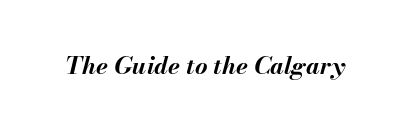
Q: Is the text bold? A: Yes.
Q: Is the text italic (slanted)? A: Yes, it leans right by about 13 degrees.
Q: Is the text underlined? A: No.
Q: Is the spacing between letters normal or unusually wide? A: Normal.
